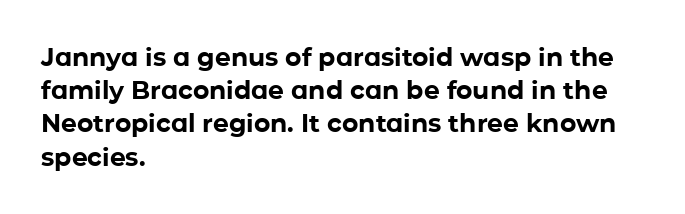
{"italic": "no", "bold": "yes", "underline": "no", "align": "left", "line_spacing": "normal", "line_spacing_ratio": 1.33, "letter_spacing": "normal", "letter_spacing_em": 0.0, "glyph_px": 25}
